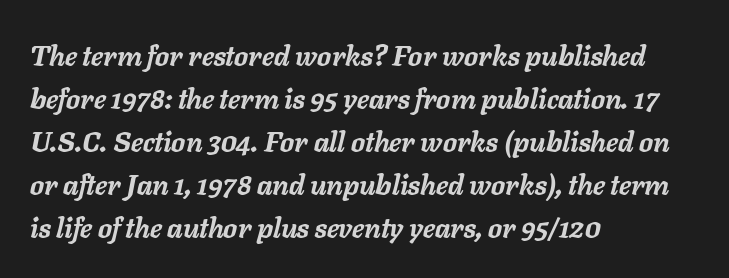
The image shows 28 px semibold type, italic (leaning right); set left-aligned, normal line spacing (1.54x), normal letter spacing, not underlined; low stroke contrast and a medium x-height.
